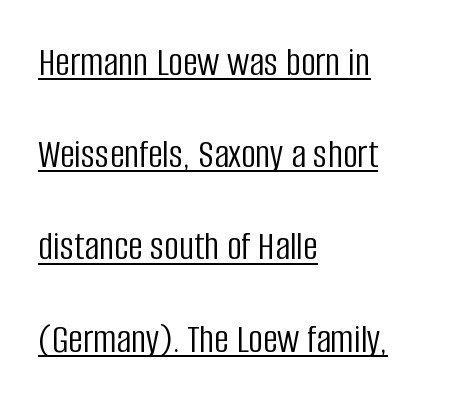
{"serif": "no", "italic": "no", "bold": "no", "weight": "light", "width": "condensed", "stroke_contrast": "low", "x_height": "large", "monospaced": "no", "underline": "yes", "align": "left", "line_spacing": "loose", "line_spacing_ratio": 2.25, "letter_spacing": "normal", "letter_spacing_em": 0.0, "glyph_px": 41}
